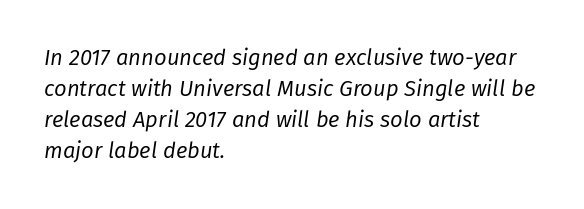
{"italic": "yes", "lean": "right", "slant_degrees": 8, "bold": "no", "underline": "no", "align": "left", "line_spacing": "normal", "line_spacing_ratio": 1.41, "letter_spacing": "normal", "letter_spacing_em": 0.0, "glyph_px": 22}
